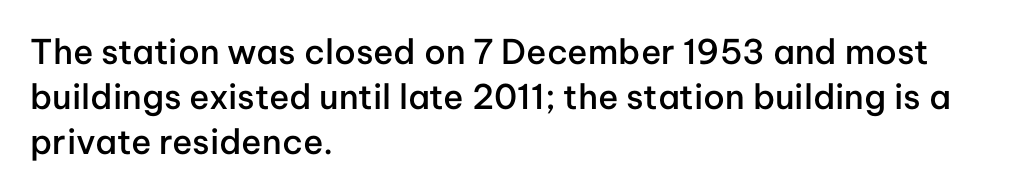
Typographically, this falls in the sans-serif category. No extra tracking has been applied to these lines. Posture: straight, roman, zero tilt. Lines of text with bare space underneath.
